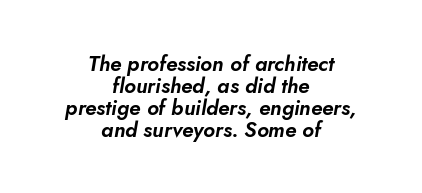
The horizontal fit of the characters is conventional and even. A typesetter would mark this as italic. Only glyphs here, with clear space below each row. These lines stack symmetrically, like a column narrowing and widening about its center. The leading is snug, giving the passage a crowded texture.
